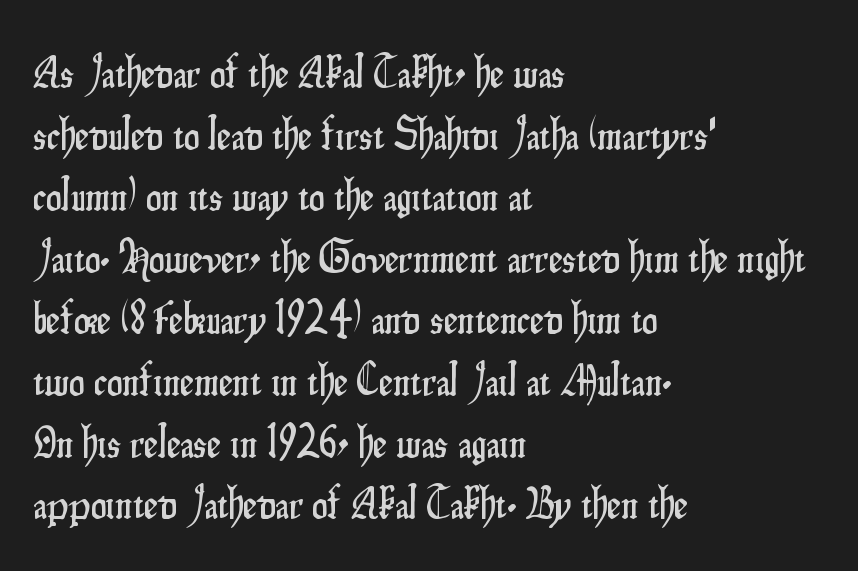
The image shows 44 px condensed sans-serif type, upright; set left-aligned, normal line spacing (1.4x), normal letter spacing, not underlined; low stroke contrast and a small x-height.
